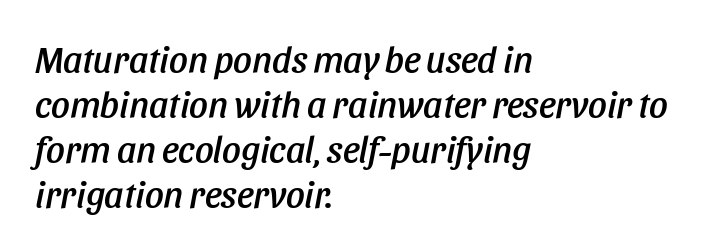
The image shows 37 px condensed type, italic (leaning right); set left-aligned, line spacing 1.22x, normal letter spacing, not underlined; low stroke contrast and a large x-height.
